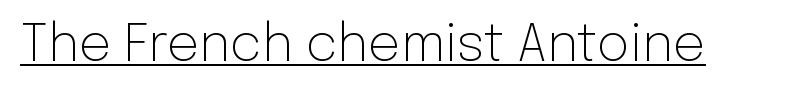
The image shows 51 px light sans-serif type, upright; set normal letter spacing, underlined; low stroke contrast and a medium x-height.
